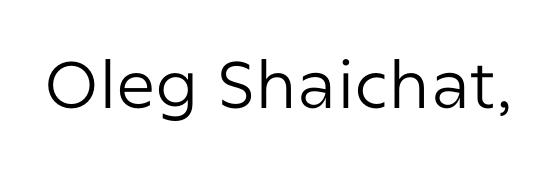
Q: Is the text bold? A: No.
Q: Is the text italic (slanted)? A: No, it is upright.
Q: Is the typeface a serif or a sans-serif typeface? A: Sans-serif.
Q: Is the text underlined? A: No.
Q: Is the spacing between letters normal or unusually wide? A: Normal.
Q: Width (condensed, normal, or wide)? A: Normal.
Q: Stroke contrast? A: Low.
Q: x-height? A: Medium.
Q: Monospaced? A: No.
